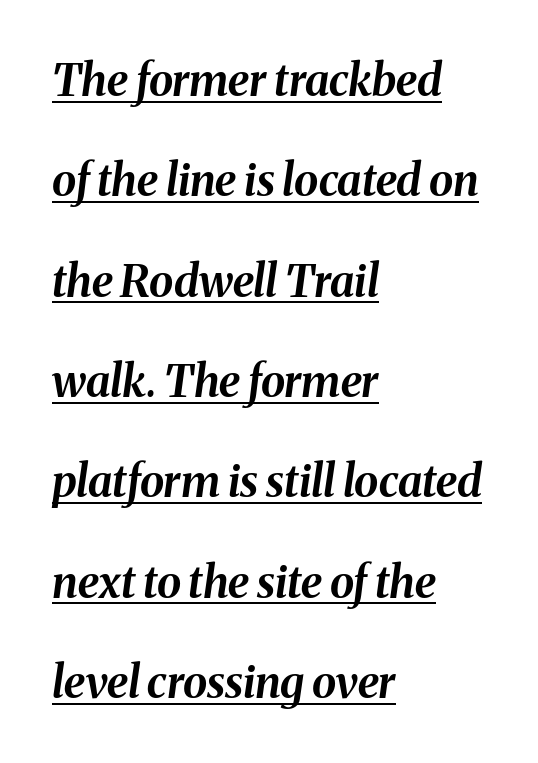
Q: Is the text bold? A: Yes.
Q: Is the text italic (slanted)? A: Yes, it leans right by about 8 degrees.
Q: Is the text underlined? A: Yes.
Q: How is the paragraph aligned? A: Left-aligned.
Q: Is the spacing between letters normal or unusually wide? A: Normal.
Q: Is the spacing between lines tight, normal or loose? A: Loose.
Q: Width (condensed, normal, or wide)? A: Normal.
Q: Stroke contrast? A: Medium.
Q: x-height? A: Medium.
Q: Monospaced? A: No.
